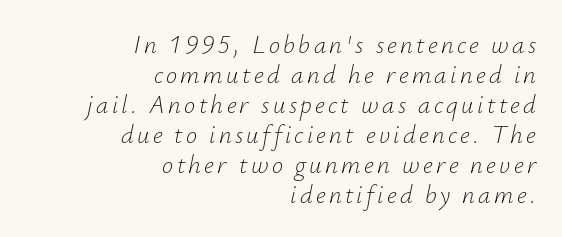
{"italic": "yes", "lean": "right", "slant_degrees": 12, "bold": "no", "underline": "no", "align": "right", "line_spacing_ratio": 1.2, "glyph_px": 25}
